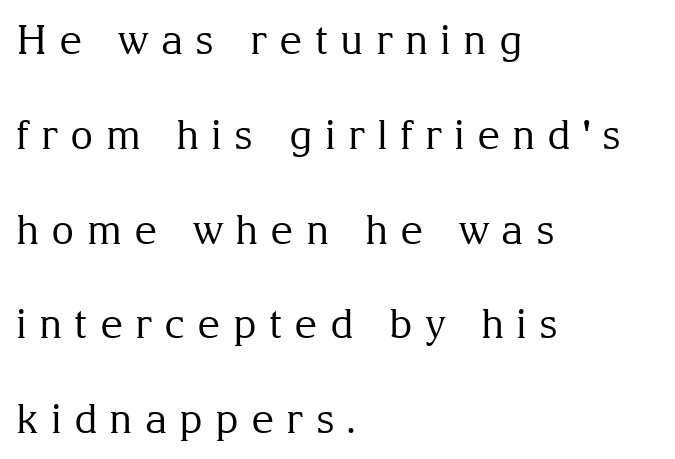
{"serif": "yes", "italic": "no", "bold": "no", "weight": "regular", "width": "normal", "stroke_contrast": "medium", "x_height": "medium", "monospaced": "no", "underline": "no", "align": "left", "line_spacing": "loose", "line_spacing_ratio": 2.37, "letter_spacing": "wide", "letter_spacing_em": 0.3, "glyph_px": 40}
